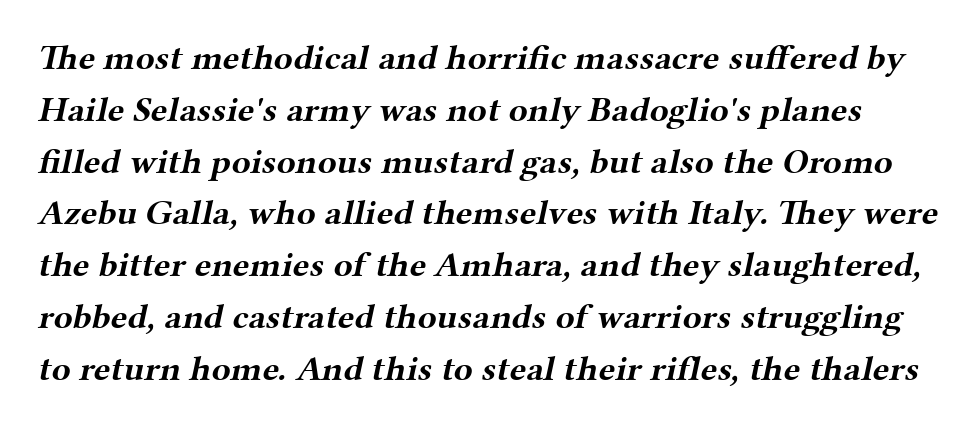
The image shows 35 px bold, wide serif type; set normal line spacing (1.48x), normal letter spacing, not underlined; medium stroke contrast and a medium x-height.
